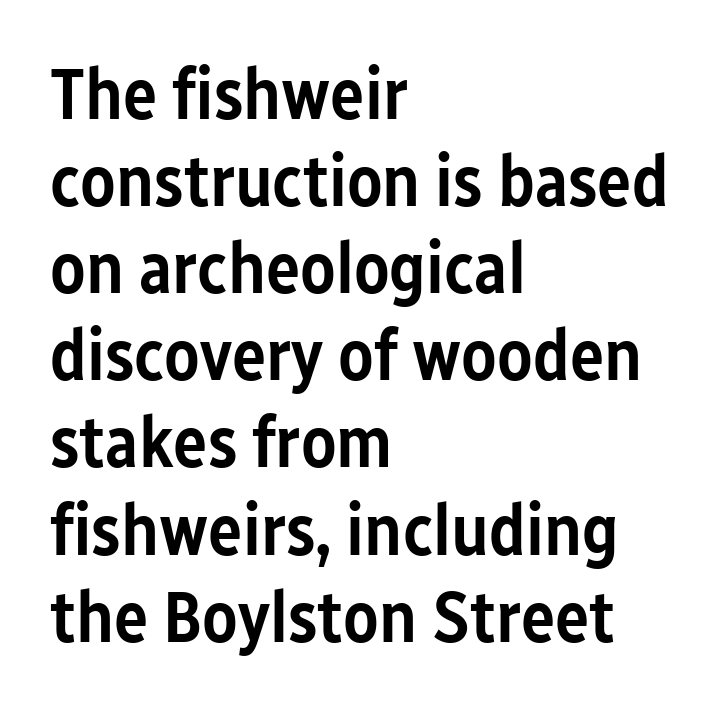
Notice the strokes are somewhat thickened but not fully heavy: this is a semibold. The foot of each line stays bare and open. Italic: no, the glyphs are upright roman. Nothing unusual about the tracking: characters are spaced as the font intends.
